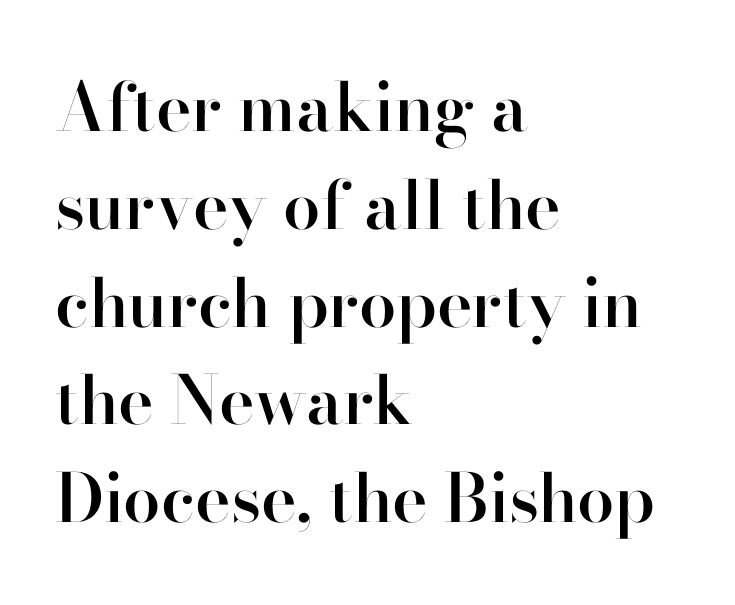
Q: Is the text bold? A: Semi-bold.
Q: Is the text italic (slanted)? A: No, it is upright.
Q: Is the typeface a serif or a sans-serif typeface? A: Sans-serif.
Q: Is the text underlined? A: No.
Q: How is the paragraph aligned? A: Left-aligned.
Q: Is the spacing between letters normal or unusually wide? A: Normal.
Q: Is the spacing between lines tight, normal or loose? A: Normal.
Q: Width (condensed, normal, or wide)? A: Normal.
Q: Stroke contrast? A: High.
Q: x-height? A: Small.
Q: Monospaced? A: No.
